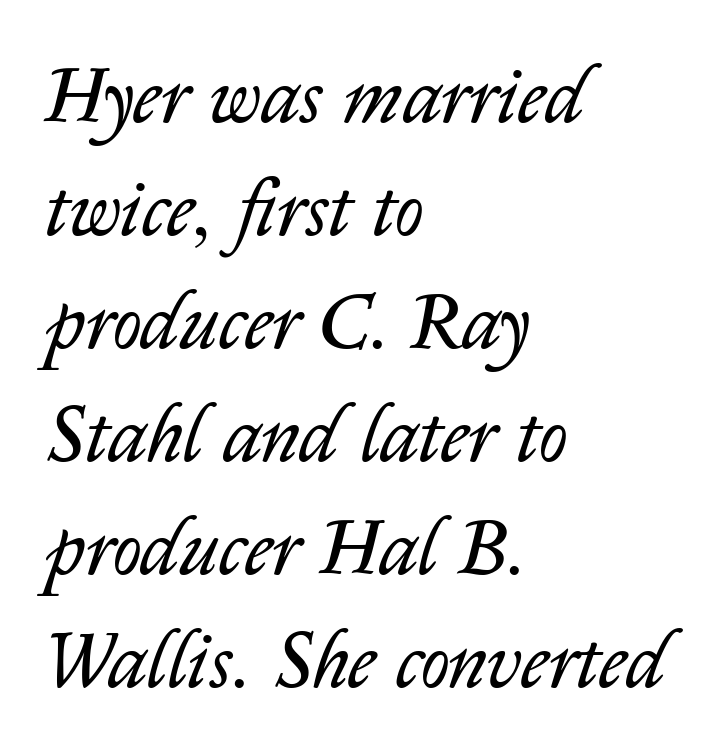
Q: Is the text bold? A: No.
Q: Is the text italic (slanted)? A: Yes, it leans right by about 14 degrees.
Q: Is the text underlined? A: No.
Q: How is the paragraph aligned? A: Left-aligned.
Q: Is the spacing between letters normal or unusually wide? A: Normal.
Q: Is the spacing between lines tight, normal or loose? A: Normal.
Q: Width (condensed, normal, or wide)? A: Normal.
Q: Stroke contrast? A: Low.
Q: x-height? A: Medium.
Q: Monospaced? A: No.
